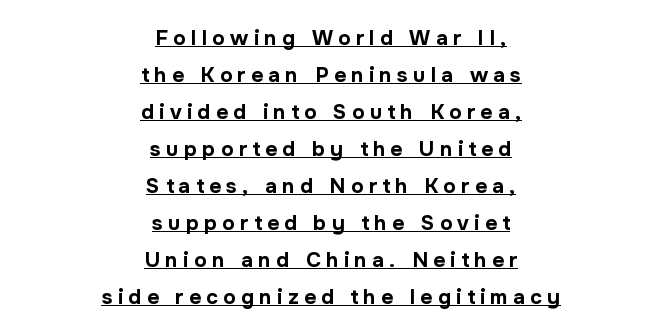
There is plenty of visible air inserted between adjacent glyphs. Do the letters lean? They stand straight. Weight check: bold — yes, fully. One-word summary of the alignment: center. Students, observe the line beneath the letters — that is underlining.
